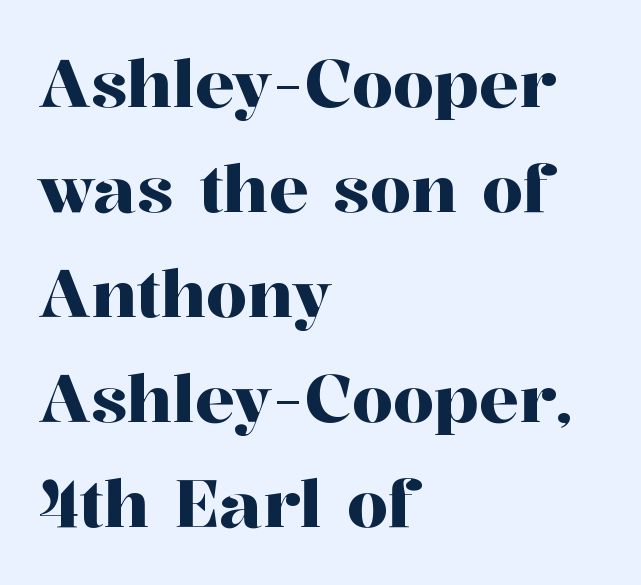
Q: Is the text italic (slanted)? A: No, it is upright.
Q: Is the typeface a serif or a sans-serif typeface? A: Serif.
Q: Is the text underlined? A: No.
Q: How is the paragraph aligned? A: Left-aligned.
Q: Is the spacing between letters normal or unusually wide? A: Normal.
Q: Is the spacing between lines tight, normal or loose? A: Normal.
Q: Width (condensed, normal, or wide)? A: Normal.
Q: Stroke contrast? A: High.
Q: x-height? A: Medium.
Q: Monospaced? A: No.
